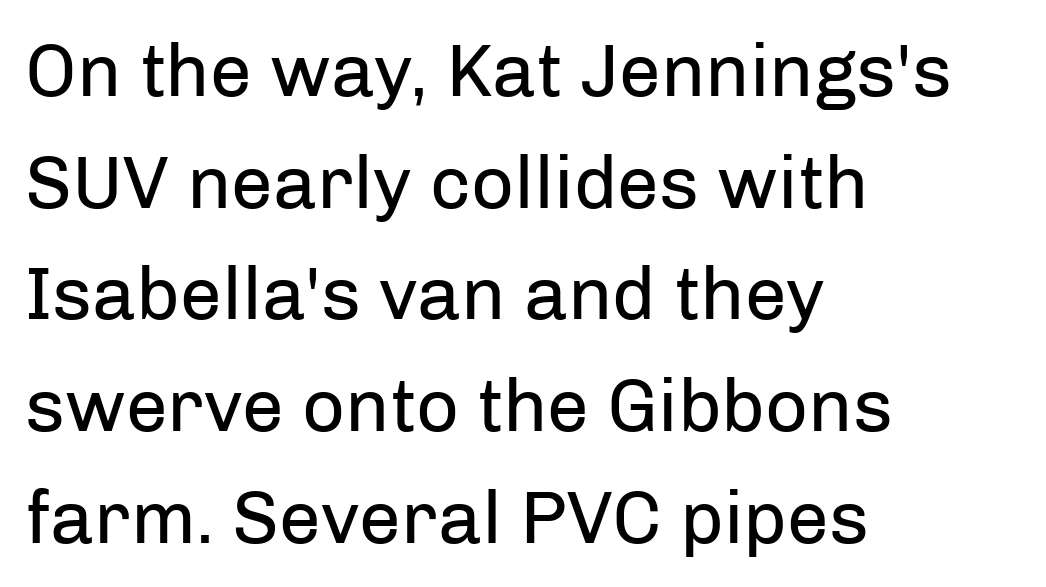
Q: Is the text bold? A: No.
Q: Is the text italic (slanted)? A: No, it is upright.
Q: Is the typeface a serif or a sans-serif typeface? A: Sans-serif.
Q: Is the text underlined? A: No.
Q: How is the paragraph aligned? A: Left-aligned.
Q: Is the spacing between letters normal or unusually wide? A: Normal.
Q: Is the spacing between lines tight, normal or loose? A: Normal.
Q: Width (condensed, normal, or wide)? A: Normal.
Q: Stroke contrast? A: Low.
Q: x-height? A: Medium.
Q: Monospaced? A: No.
